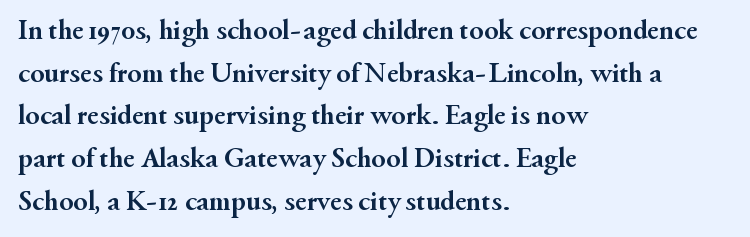
Q: Is the text bold? A: Yes.
Q: Is the text italic (slanted)? A: No, it is upright.
Q: Is the typeface a serif or a sans-serif typeface? A: Serif.
Q: Is the text underlined? A: No.
Q: How is the paragraph aligned? A: Left-aligned.
Q: Is the spacing between letters normal or unusually wide? A: Normal.
Q: Is the spacing between lines tight, normal or loose? A: Normal.
Q: Width (condensed, normal, or wide)? A: Normal.
Q: Stroke contrast? A: Medium.
Q: x-height? A: Small.
Q: Monospaced? A: No.
